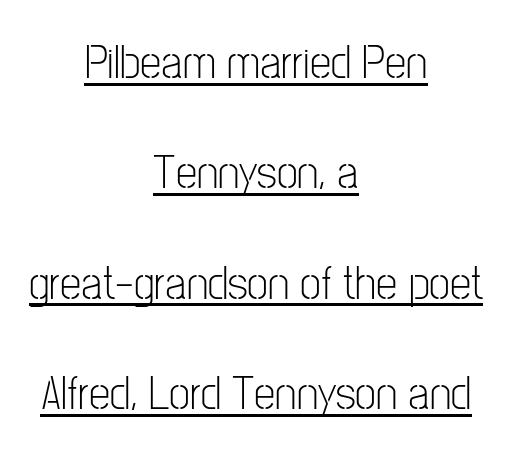
{"serif": "no", "italic": "no", "bold": "no", "weight": "light", "width": "condensed", "stroke_contrast": "low", "x_height": "medium", "monospaced": "no", "underline": "yes", "align": "center", "line_spacing": "loose", "line_spacing_ratio": 2.3, "letter_spacing": "normal", "letter_spacing_em": 0.0, "glyph_px": 48}
